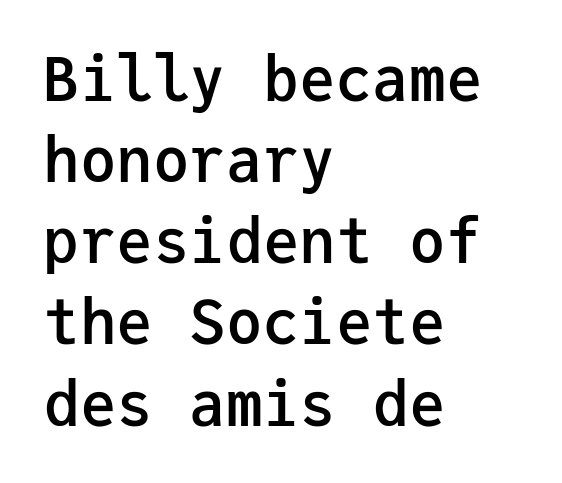
Words float on clear page, feet unadorned. Where is the straight margin? On the left. Is there any slant? The stems are plumb. Is there much room between lines? A standard amount, neither cramped nor airy.
